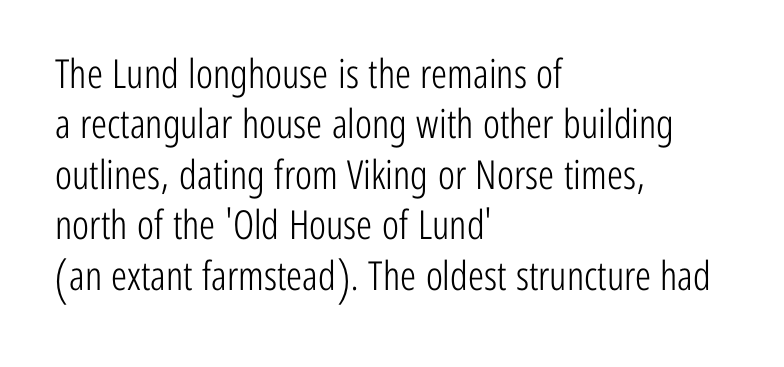
The letters sit at their default tracking, neither squeezed nor spread. Each row of text sits above clean, open space. You can tell it's not italic because the verticals are truly vertical. Weight: not bold — regular or lighter.
